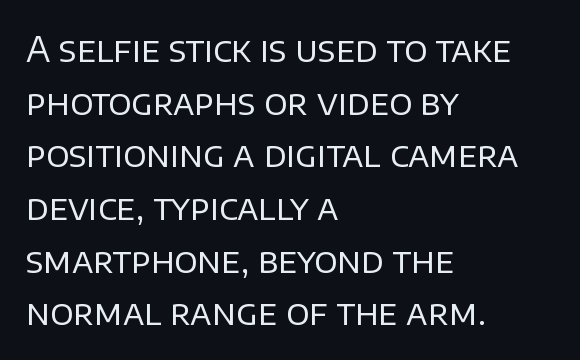
{"serif": "no", "italic": "no", "bold": "no", "weight": "regular", "width": "normal", "stroke_contrast": "low", "x_height": "large", "monospaced": "no", "underline": "no", "align": "left", "line_spacing": "normal", "line_spacing_ratio": 1.55, "letter_spacing": "normal", "letter_spacing_em": 0.0, "glyph_px": 34}
